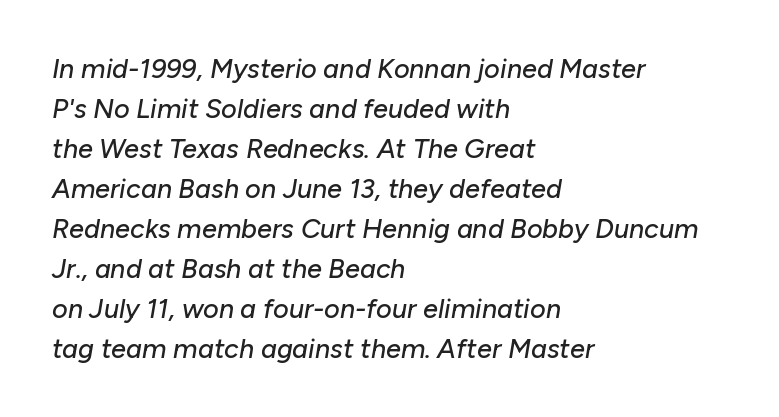
{"italic": "yes", "lean": "right", "slant_degrees": 10, "underline": "no", "align": "left", "line_spacing": "normal", "line_spacing_ratio": 1.48, "letter_spacing": "normal", "letter_spacing_em": 0.0, "glyph_px": 27}
